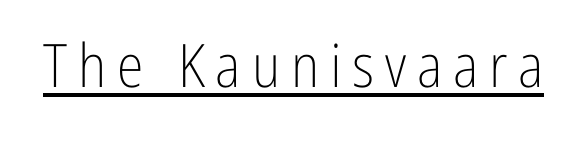
{"serif": "no", "italic": "no", "bold": "no", "weight": "light", "width": "condensed", "stroke_contrast": "low", "x_height": "medium", "monospaced": "no", "underline": "yes", "glyph_px": 60}
